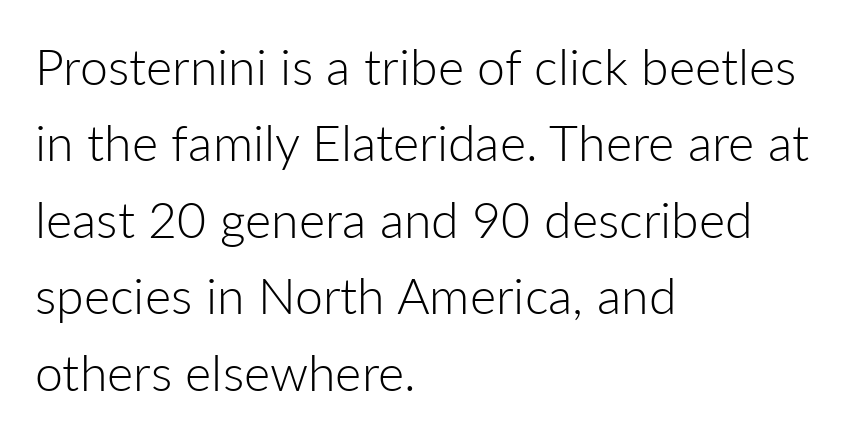
Regarding leading, the lines here are spaced in the standard way. Clear beneath every line of the passage. Unlike a traditional serif, this face leaves its strokes unadorned. These lines are set flush left with a ragged right edge. The rendering uses natural spacing where letterforms have individual widths.
